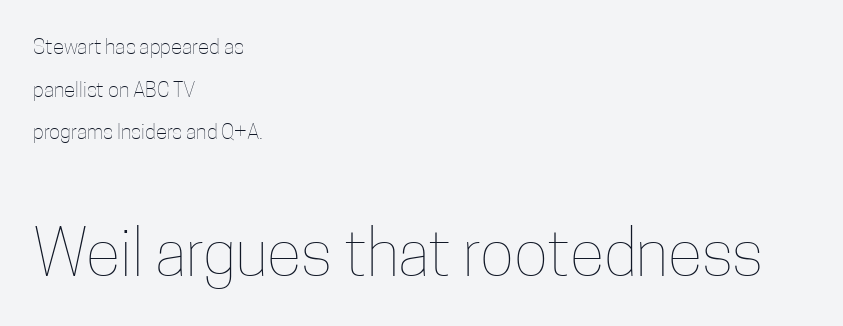
{"italic": "no", "bold": "no", "weight": "thin", "width": "condensed", "stroke_contrast": "low", "x_height": "medium", "monospaced": "no", "underline": "no", "align": "left", "line_spacing": "loose", "line_spacing_ratio": 2.03, "letter_spacing": "normal", "letter_spacing_em": 0.0, "larger_block": "second", "size_ratio": 3.05, "glyph_px": 64}
